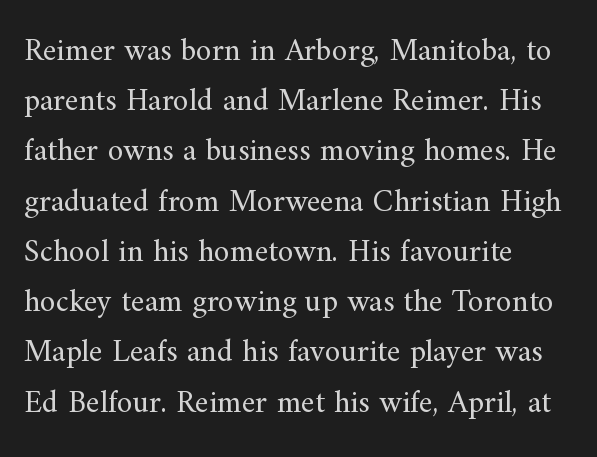
The image shows 32 px regular-weight serif type, upright; set left-aligned, normal line spacing (1.57x), normal letter spacing, not underlined; medium stroke contrast and a small x-height.
